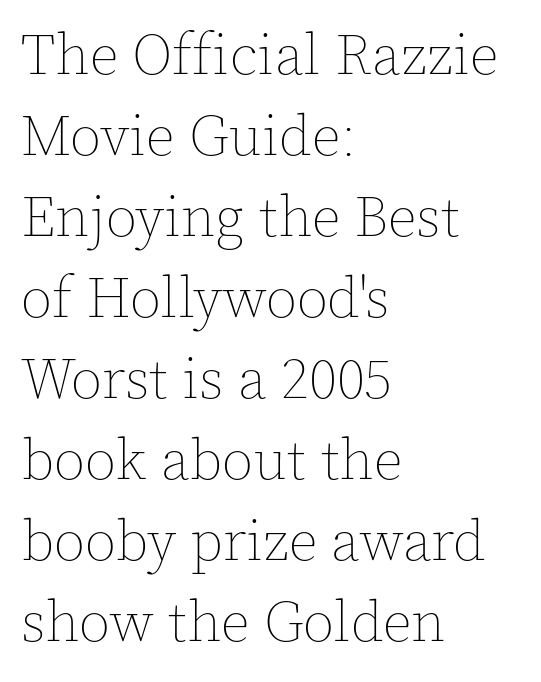
Q: Is the text bold? A: No.
Q: Is the text italic (slanted)? A: No, it is upright.
Q: Is the text underlined? A: No.
Q: How is the paragraph aligned? A: Left-aligned.
Q: Is the spacing between letters normal or unusually wide? A: Normal.
Q: Is the spacing between lines tight, normal or loose? A: Normal.
Q: Width (condensed, normal, or wide)? A: Normal.
Q: x-height? A: Medium.
Q: Monospaced? A: No.
